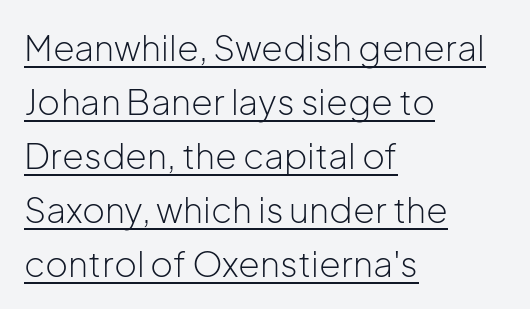
The image shows 35 px light sans-serif type, upright; set left-aligned, normal line spacing (1.54x), normal letter spacing, underlined; low stroke contrast and a medium x-height.
